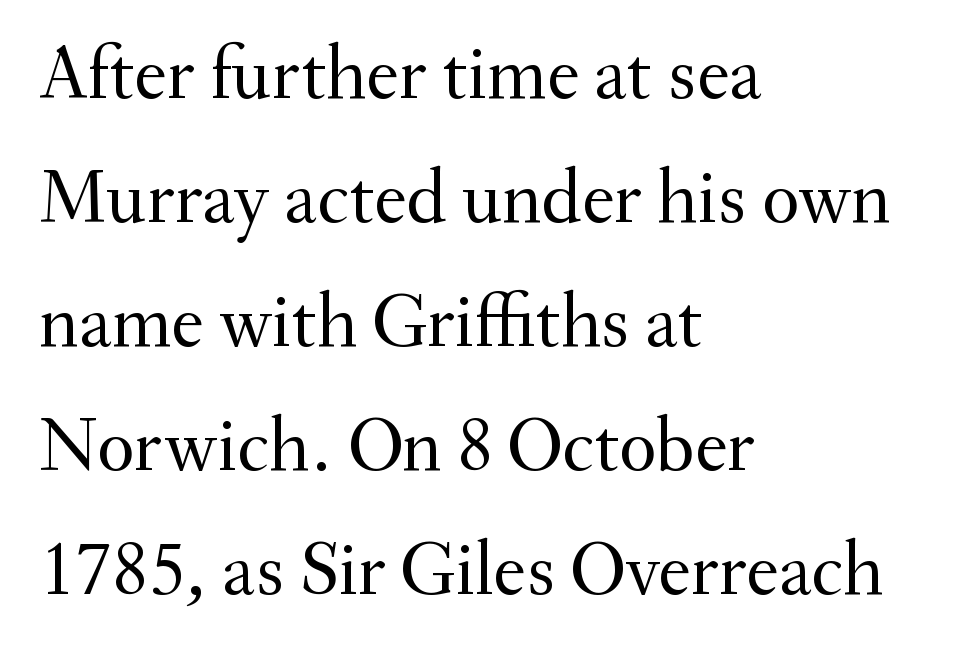
The image shows 78 px regular-weight serif type, upright; set left-aligned, normal line spacing (1.59x), normal letter spacing, not underlined; medium stroke contrast and a small x-height.
